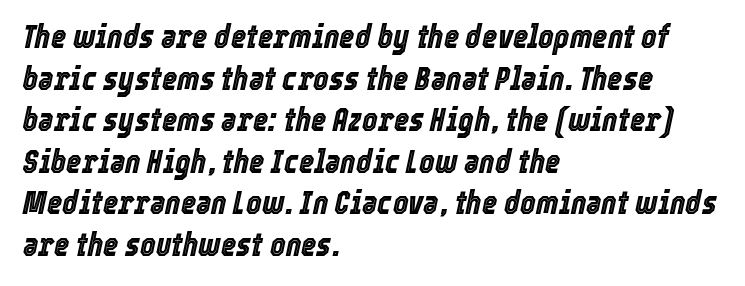
Q: Is the text italic (slanted)? A: Yes, it leans right by about 12 degrees.
Q: Is the text underlined? A: No.
Q: How is the paragraph aligned? A: Left-aligned.
Q: Is the spacing between letters normal or unusually wide? A: Normal.
Q: Is the spacing between lines tight, normal or loose? A: Normal.
Q: Width (condensed, normal, or wide)? A: Condensed.
Q: x-height? A: Medium.
Q: Monospaced? A: No.
